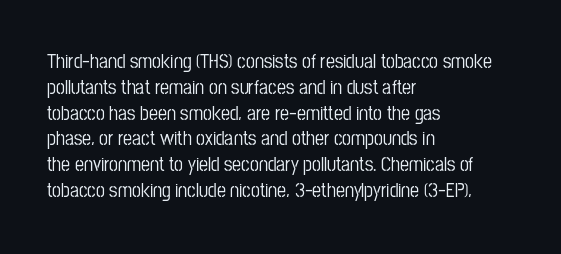
{"italic": "no", "underline": "no", "align": "left", "line_spacing": "normal", "line_spacing_ratio": 1.29, "letter_spacing": "normal", "letter_spacing_em": 0.0, "glyph_px": 20}
